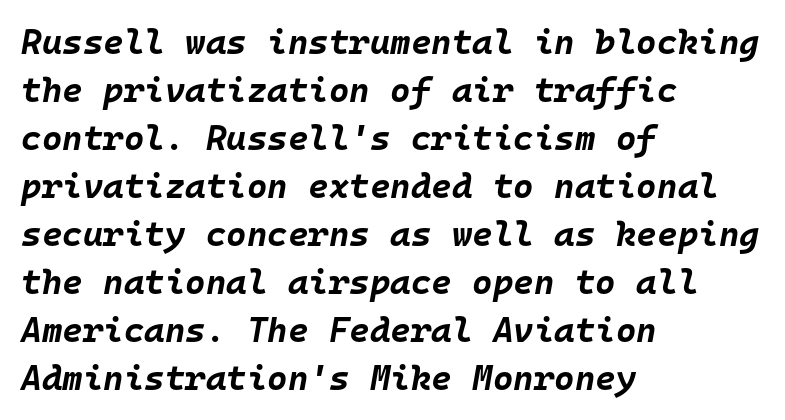
These lines are rendered in a fixed-pitch font. Students, observe: this is what conventionally led text looks like. Letter spacing: default. Descender tails drop into unmarked territory. The paragraph has a hard left edge and a soft right edge.
